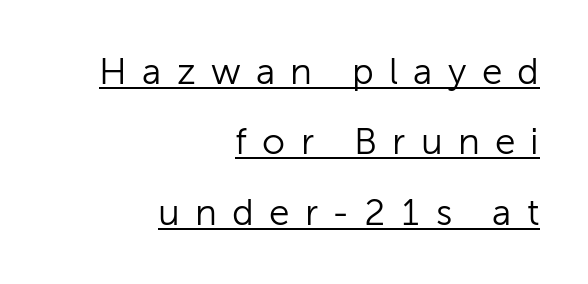
Q: Is the text bold? A: No.
Q: Is the text italic (slanted)? A: No, it is upright.
Q: Is the typeface a serif or a sans-serif typeface? A: Sans-serif.
Q: Is the text underlined? A: Yes.
Q: How is the paragraph aligned? A: Right-aligned.
Q: Is the spacing between letters normal or unusually wide? A: Unusually wide.
Q: Is the spacing between lines tight, normal or loose? A: Loose.
Q: Width (condensed, normal, or wide)? A: Normal.
Q: Stroke contrast? A: Low.
Q: x-height? A: Medium.
Q: Monospaced? A: No.
